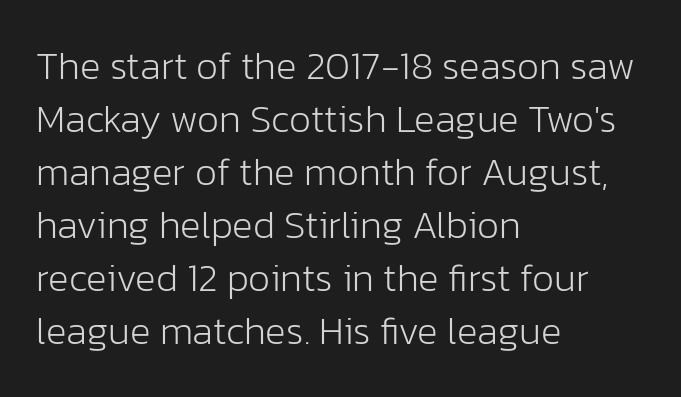
The image shows 39 px light sans-serif type, upright; set left-aligned, normal line spacing (1.36x), normal letter spacing, not underlined; low stroke contrast and a medium x-height.
